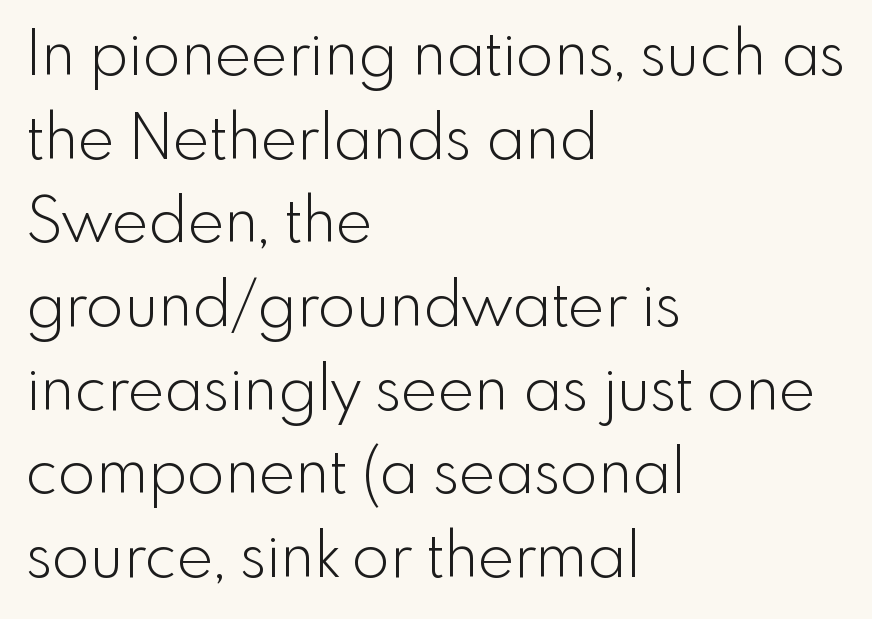
The image shows 62 px light sans-serif type, upright; set left-aligned, normal line spacing (1.35x), normal letter spacing, not underlined; a small x-height.
